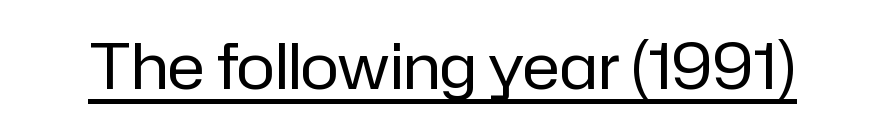
The image shows 64 px regular-weight sans-serif type, upright; set normal letter spacing, underlined; low stroke contrast and a medium x-height.
